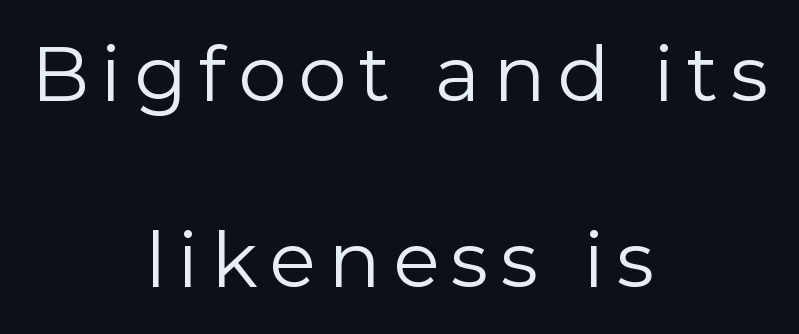
Q: Is the text bold? A: No.
Q: Is the text italic (slanted)? A: No, it is upright.
Q: Is the typeface a serif or a sans-serif typeface? A: Sans-serif.
Q: Is the text underlined? A: No.
Q: How is the paragraph aligned? A: Centered.
Q: Is the spacing between lines tight, normal or loose? A: Loose.
Q: Width (condensed, normal, or wide)? A: Normal.
Q: x-height? A: Medium.
Q: Monospaced? A: No.
